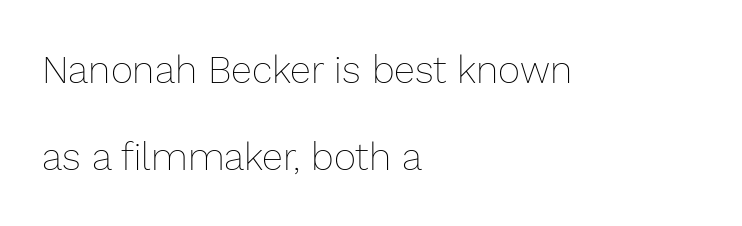
Q: Is the text bold? A: No.
Q: Is the text italic (slanted)? A: No, it is upright.
Q: Is the text underlined? A: No.
Q: How is the paragraph aligned? A: Left-aligned.
Q: Is the spacing between letters normal or unusually wide? A: Normal.
Q: Is the spacing between lines tight, normal or loose? A: Loose.
Q: Width (condensed, normal, or wide)? A: Normal.
Q: Stroke contrast? A: Low.
Q: x-height? A: Medium.
Q: Monospaced? A: No.
